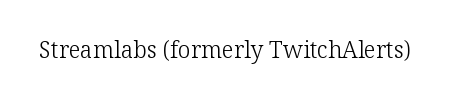
Q: Is the text bold? A: No.
Q: Is the text italic (slanted)? A: No, it is upright.
Q: Is the text underlined? A: No.
Q: Is the spacing between letters normal or unusually wide? A: Normal.
